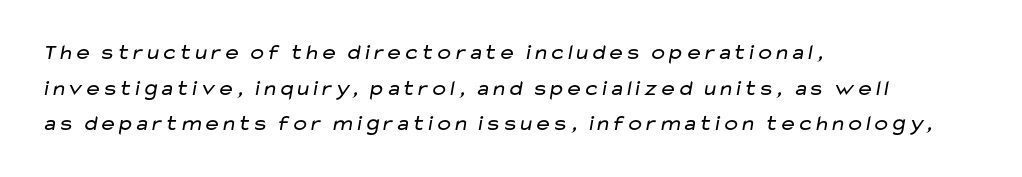
{"bold": "no", "underline": "no", "align": "left", "line_spacing": "normal", "line_spacing_ratio": 1.62, "letter_spacing": "normal", "letter_spacing_em": 0.0, "glyph_px": 22}
